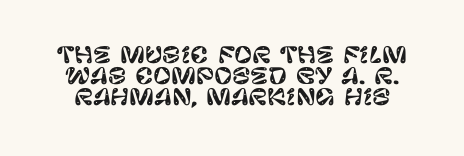
{"underline": "no", "line_spacing": "tight", "line_spacing_ratio": 0.96, "letter_spacing": "normal", "letter_spacing_em": 0.0, "glyph_px": 22}
